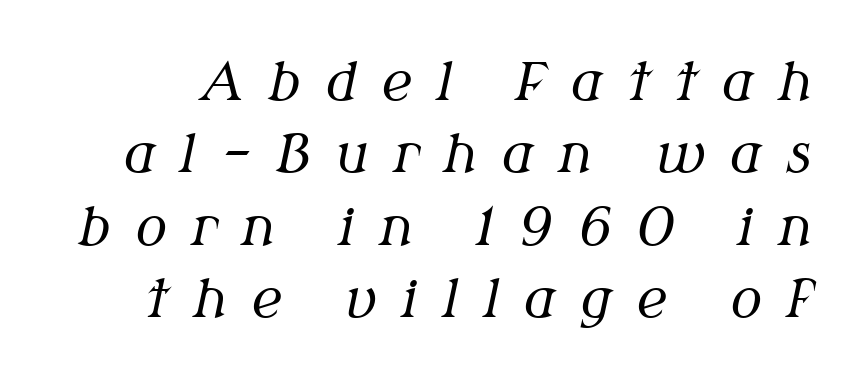
{"serif": "yes", "italic": "yes", "lean": "right", "slant_degrees": 12, "bold": "no", "weight": "regular", "width": "normal", "stroke_contrast": "medium", "x_height": "medium", "monospaced": "no", "underline": "no", "line_spacing": "normal", "line_spacing_ratio": 1.39, "letter_spacing": "wide", "letter_spacing_em": 0.48, "glyph_px": 52}
